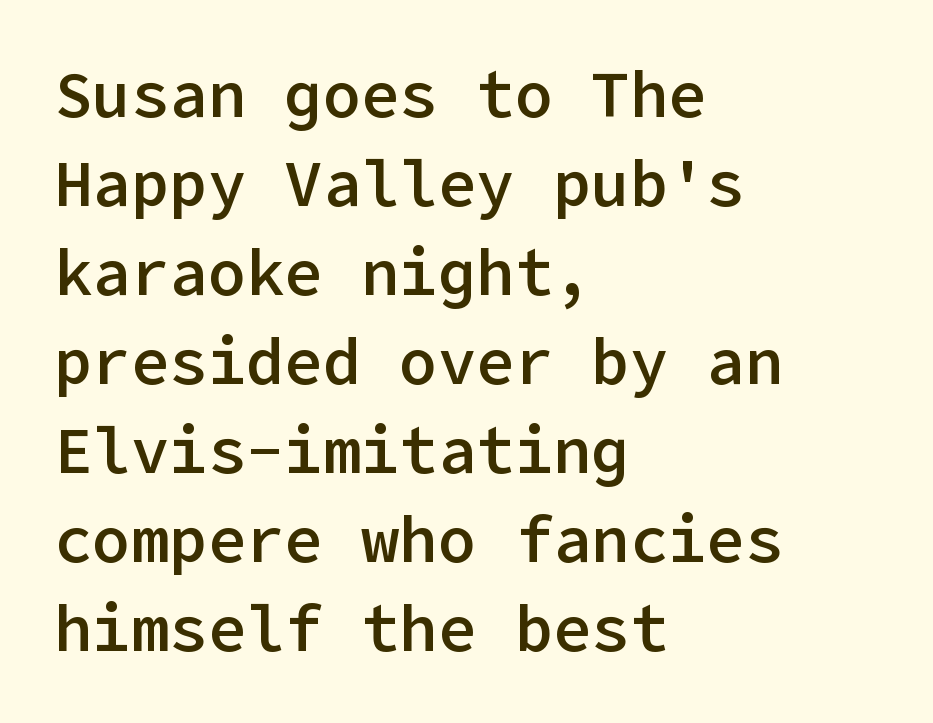
{"serif": "no", "italic": "no", "bold": "semi", "weight": "semibold", "width": "normal", "stroke_contrast": "low", "x_height": "medium", "underline": "no", "align": "left", "line_spacing": "normal", "line_spacing_ratio": 1.39, "letter_spacing": "normal", "letter_spacing_em": 0.0, "glyph_px": 64}
